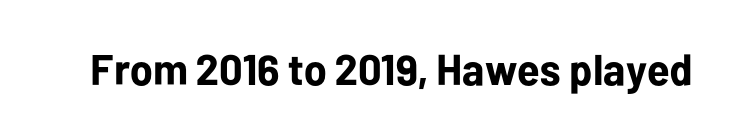
I'd call this a sans setting — the letters go barefoot. It's the straight-up-and-down kind of type. This rendering leaves character spacing at its baseline value. The face used here is proportionally spaced, like ordinary book or web type. Heft: maximum for text — a bold. Clear beneath every line of the passage.
